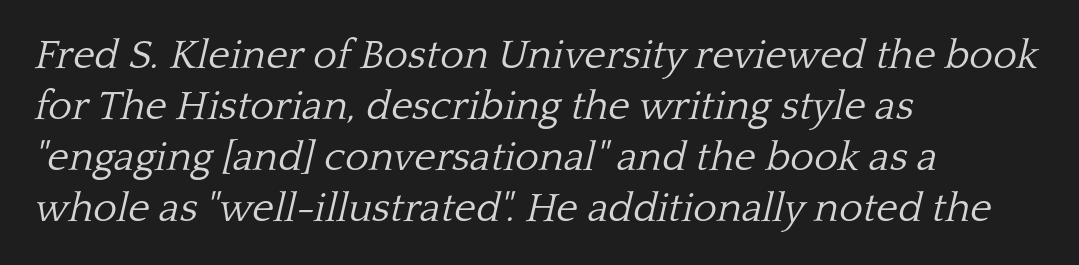
{"serif": "yes", "italic": "yes", "lean": "right", "slant_degrees": 13, "bold": "no", "weight": "light", "width": "normal", "stroke_contrast": "low", "x_height": "medium", "monospaced": "no", "underline": "no", "align": "left", "line_spacing_ratio": 1.24, "letter_spacing": "normal", "letter_spacing_em": 0.0, "glyph_px": 41}
